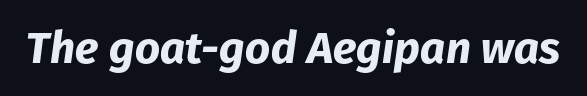
Looks like regular typesetting: each glyph gets only the width it needs. The face used here is rendered with its standard letterfit. The axis of the letterforms is tilted away from vertical. Every letter is thick-stroked: bold, no question.
